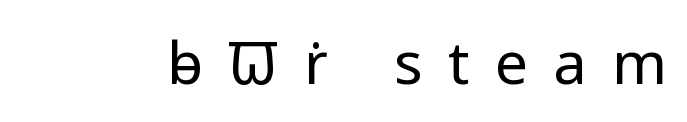
{"serif": "no", "italic": "no", "bold": "no", "weight": "regular", "width": "normal", "stroke_contrast": "low", "x_height": "medium", "monospaced": "no", "underline": "no", "letter_spacing": "wide", "letter_spacing_em": 0.43, "glyph_px": 59}
